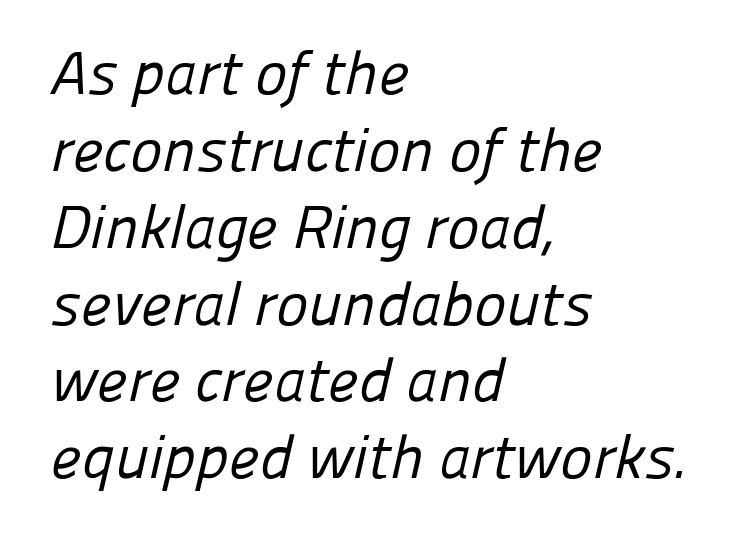
A normal amount of white space separates one row of letters from the next. Letters rest on an invisible, unmarked baseline. Serif or sans? Sans — the stroke terminals are bare. This sample uses plain, unmodified letter spacing.
